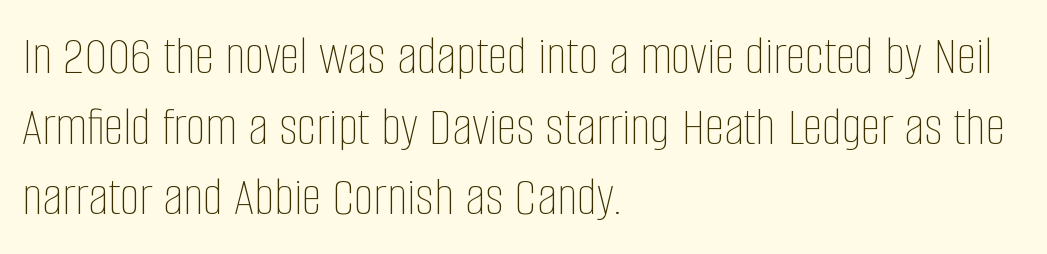
The image shows 56 px thin, condensed type, upright; set left-aligned, normal line spacing (1.26x), normal letter spacing, not underlined; low stroke contrast and a large x-height.
